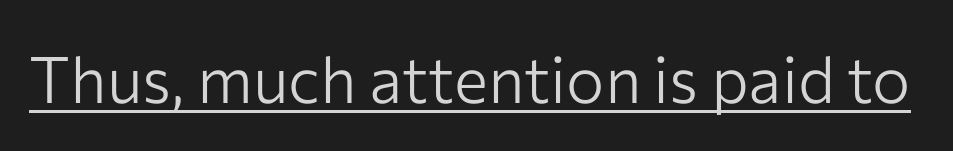
The rendering uses natural spacing where letterforms have individual widths. There is no visible air inserted between adjacent glyphs. Quick note: underline on. Regarding serifs, this sample does without them.
